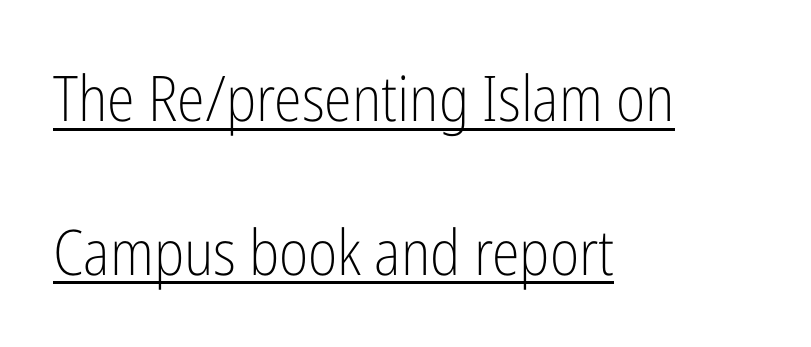
{"serif": "no", "italic": "no", "bold": "no", "weight": "light", "width": "condensed", "stroke_contrast": "low", "x_height": "medium", "monospaced": "no", "underline": "yes", "align": "left", "line_spacing": "loose", "line_spacing_ratio": 2.44, "letter_spacing": "normal", "letter_spacing_em": 0.0, "glyph_px": 63}
